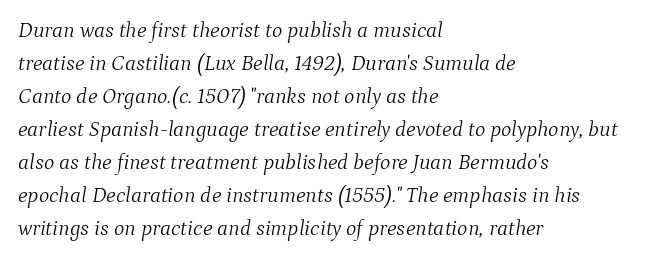
The image shows 22 px text type, italic (leaning right); set left-aligned, normal line spacing (1.5x), normal letter spacing, not underlined.
